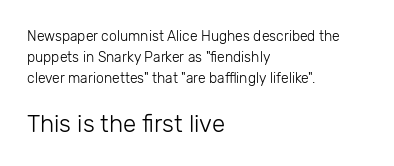
You get the small type first, then a jump to larger type. Caption: multi-line text, flush left, ragged right. The cut favours lightness, reaching ordinary text weight at its darkest. Default kerning and tracking; the words read as compact shapes. The space beneath each line is pristine and unruled. A typesetter would call this leading conventional body-copy spacing.
